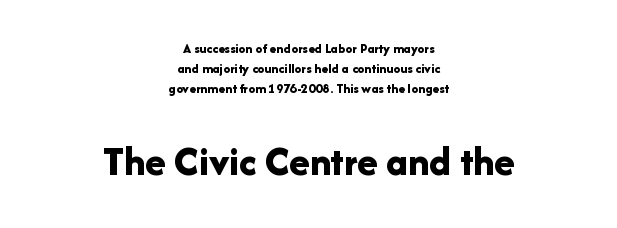
The image shows 42 px bold sans-serif type, upright; set centered, normal line spacing (1.43x), normal letter spacing, not underlined; the second (bottom) block is 3.0x larger; low stroke contrast and a medium x-height.
